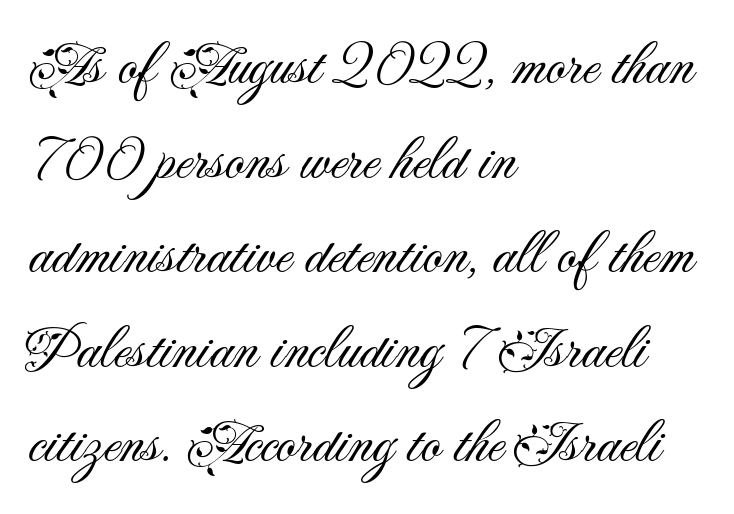
The image shows 61 px light sans-serif type; set left-aligned, normal line spacing (1.55x), normal letter spacing, not underlined; medium stroke contrast and a small x-height.
